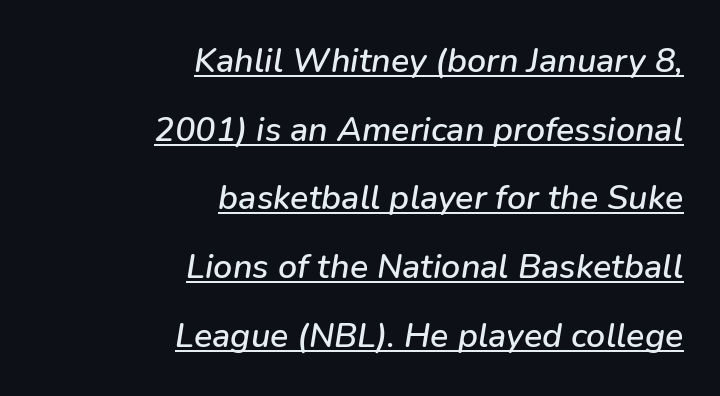
The face used here is proportionally spaced, like ordinary book or web type. Italic? Definitely — the glyphs are oblique. The text block is weighted toward the right margin, trailing off unevenly leftward. The passage shown has conventional tracking throughout.
